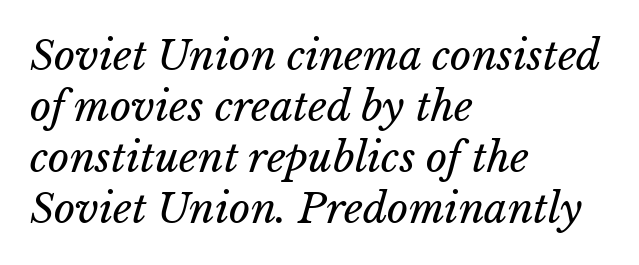
Varying glyph widths throughout — classic text-font behaviour. Words float on clear page, feet unadorned. Is the letter spacing exaggerated? No — it looks like the ordinary default. Unbolded letterforms with no extra heft. It's the slanting kind of type.
